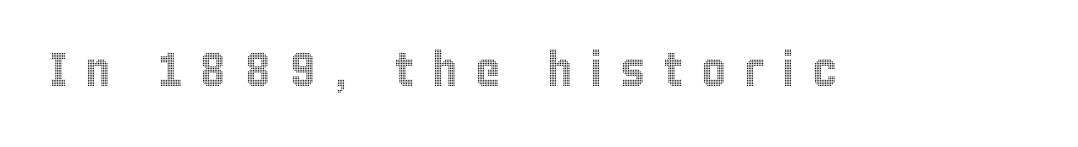
{"italic": "no", "width": "condensed", "x_height": "large", "monospaced": "no", "underline": "no", "letter_spacing": "wide", "letter_spacing_em": 0.37, "glyph_px": 48}
